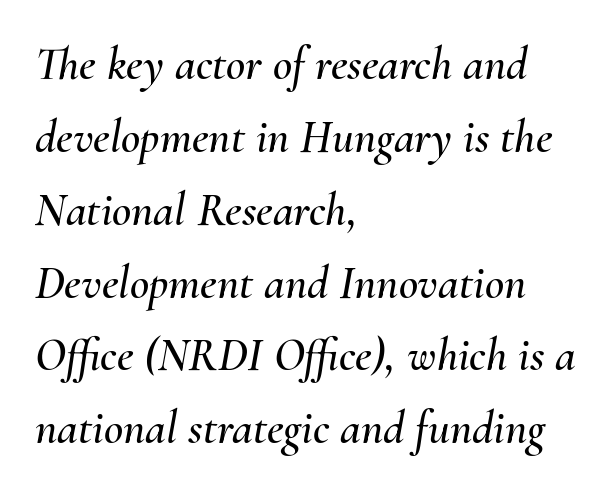
Descender tails drop into unmarked territory. Leading: standard. Character widths vary here, with narrow letters taking less room than wide ones. It's the slanting kind of type. Layout note: lines flush left. The type is set solid horizontally, with unmodified tracking.
